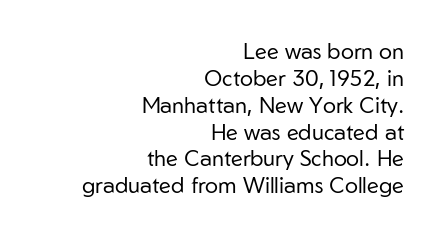
{"italic": "no", "bold": "no", "underline": "no", "align": "right", "line_spacing_ratio": 1.22, "letter_spacing": "normal", "letter_spacing_em": 0.0, "glyph_px": 22}
